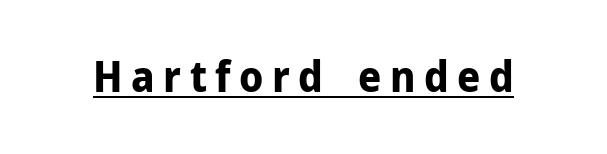
The image shows 42 px bold sans-serif type, upright; set unusually wide letter spacing (+0.2 em), underlined; low stroke contrast and a medium x-height.
